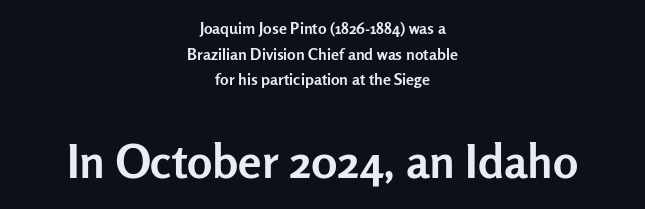
The image shows 47 px semibold sans-serif type, upright; set centered, normal line spacing (1.6x), normal letter spacing, not underlined; the second (bottom) block is 2.94x larger; low stroke contrast and a medium x-height.
